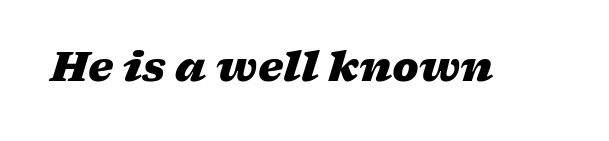
Looks like regular typesetting: each glyph gets only the width it needs. The area under the type is left untouched. Tracking value appears to be zero — textbook default spacing. A typesetter would mark this as italic. I'd describe the lettering as bold — thick and assertive.
